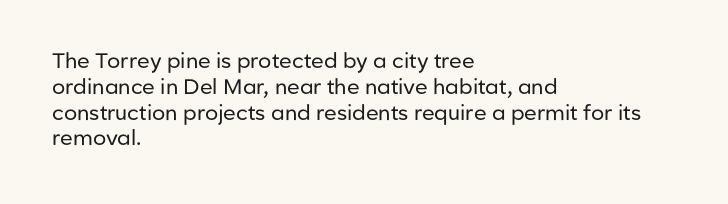
Q: Is the text bold? A: No.
Q: Is the text italic (slanted)? A: No, it is upright.
Q: Is the text underlined? A: No.
Q: How is the paragraph aligned? A: Left-aligned.
Q: Is the spacing between letters normal or unusually wide? A: Normal.
